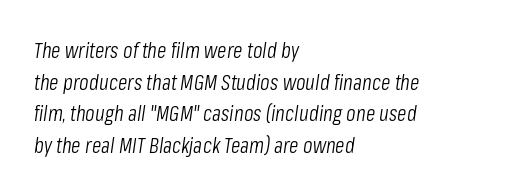
Honestly, there is no underline to notice here at all. In terms of leading, this rendering sits right in the middle. Observe the ordinary spacing: letters are neighbours, not strangers. Each line starts at the same left margin while the right side varies. Quick note: italic. No extra ink here — the face is not bold.
